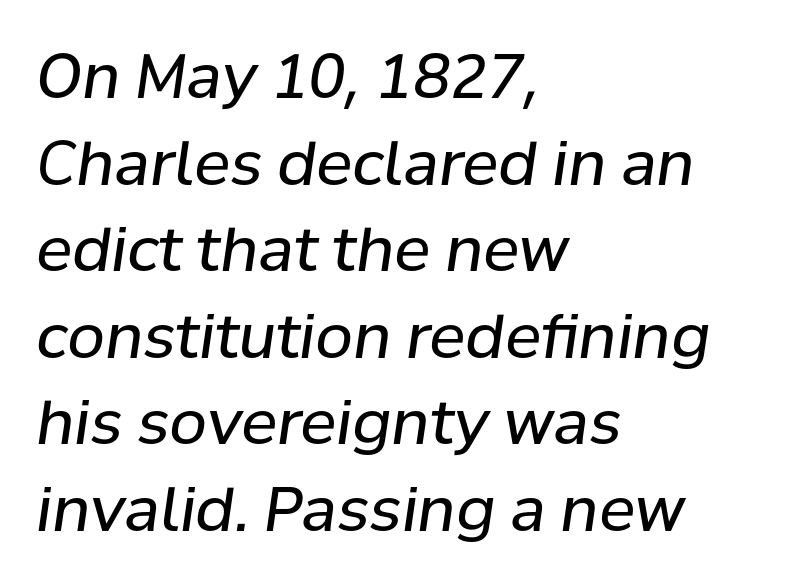
The image shows 61 px regular-weight type, italic (leaning right); set left-aligned, normal line spacing (1.42x), normal letter spacing, not underlined; low stroke contrast and a medium x-height.
